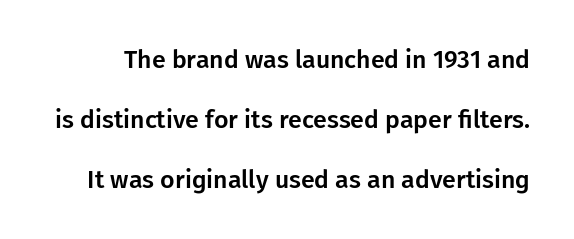
{"italic": "no", "underline": "no", "line_spacing": "loose", "line_spacing_ratio": 2.4, "letter_spacing": "normal", "letter_spacing_em": 0.0, "glyph_px": 25}
